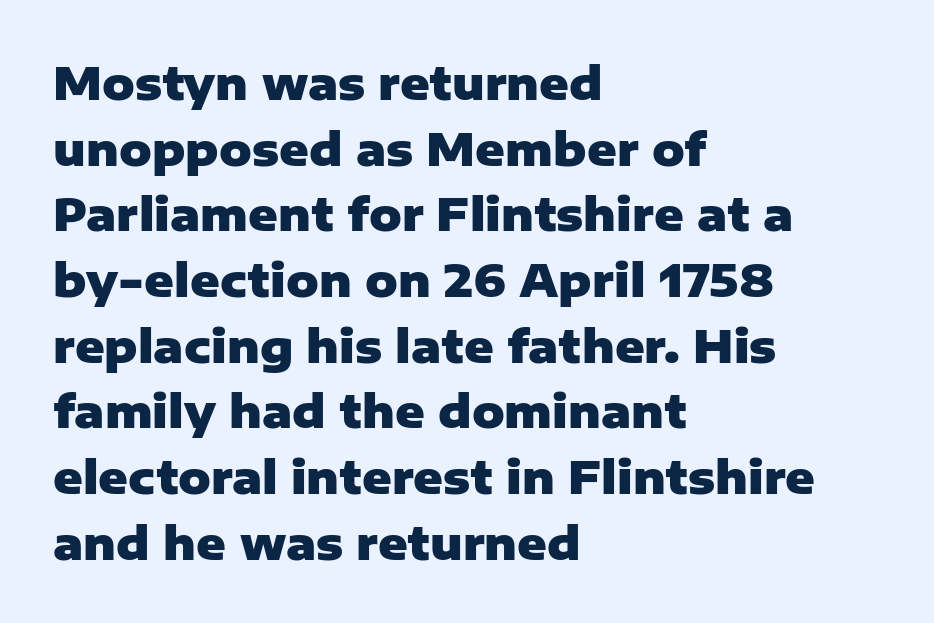
{"serif": "no", "italic": "no", "bold": "yes", "weight": "heavy", "width": "normal", "stroke_contrast": "low", "x_height": "medium", "monospaced": "no", "underline": "no", "align": "left", "line_spacing": "normal", "line_spacing_ratio": 1.46, "letter_spacing": "normal", "letter_spacing_em": 0.0, "glyph_px": 45}
